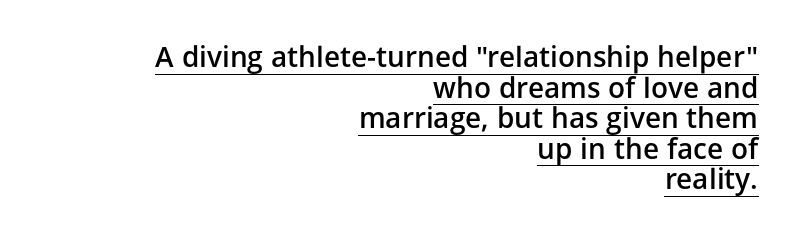
Does the weight exceed regular? Yes, but only to semibold. This sample uses an upright cut, with every glyph sitting square on the baseline. The type is set solid horizontally, with unmodified tracking. No feet cap the strokes, marking this as sans-serif type. The face used here appears with an underline applied. Each letter keeps its own natural width here, so spacing adapts to shape.
